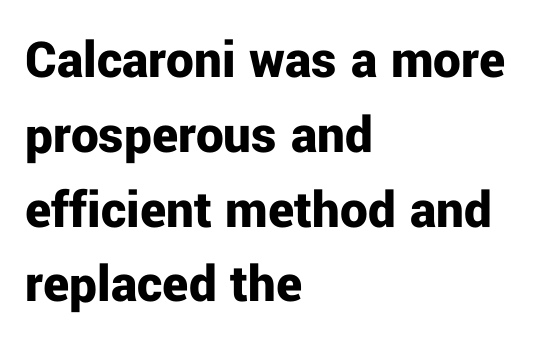
Is this a fixed-width face? No — the glyphs have proportional, varying widths. As a designer I'd log this as weight 700, bold. This is the regular roman posture of the typeface. Whoever set this chose a conventional vertical rhythm.
